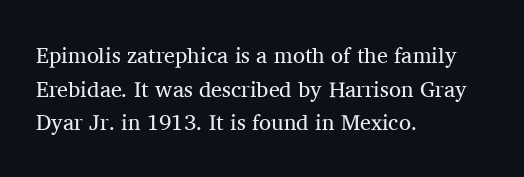
The image shows 22 px text type, upright; set left-aligned, normal line spacing (1.53x), normal letter spacing, not underlined.
